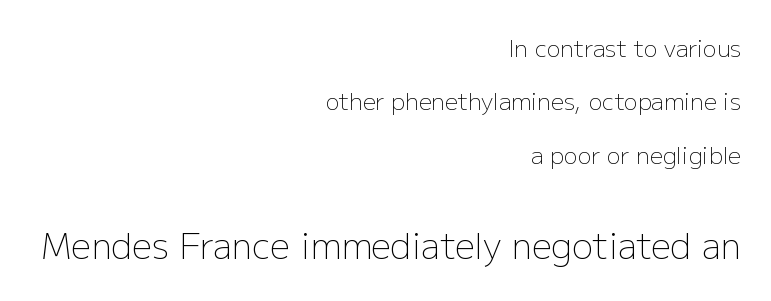
Here the designer chose a conventional face with non-uniform glyph widths. Letterform terminals end flat and unadorned throughout the passage. Upright lettering throughout. Descender tails drop into unmarked territory. Compare the two chunks: the lower has the greater cap height. The line texture is even and compact thanks to regular tracking.
